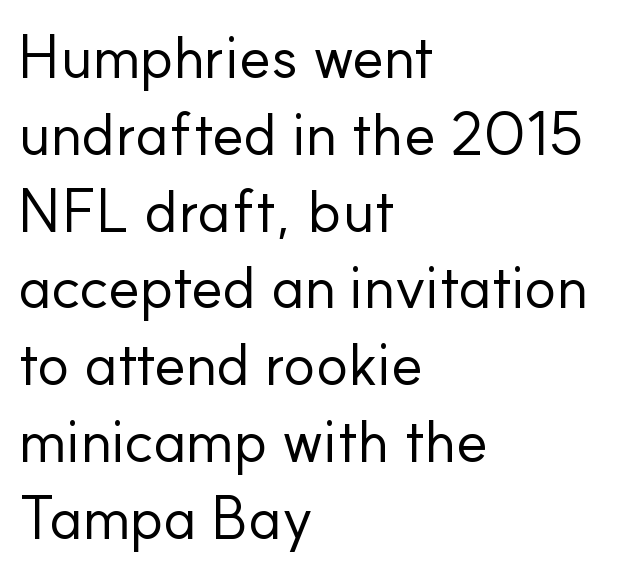
The image shows 60 px regular-weight sans-serif type, upright; set left-aligned, normal line spacing (1.28x), normal letter spacing, not underlined; low stroke contrast and a small x-height.
